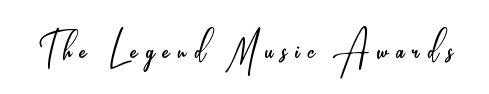
The image shows 49 px light, condensed sans-serif type; set not underlined; low stroke contrast and a small x-height.
